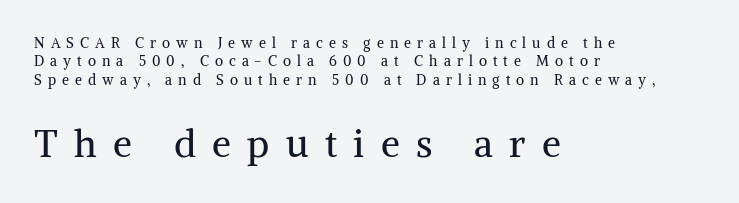
Is this a sans? No — the strokes have serifs. Is this a heavy cut? Hardly; it is regular or lighter. Normally led — the rows are evenly, conventionally spaced. The axis of the letterforms is exactly vertical. Letter spacing: wide. Type without underlining.
